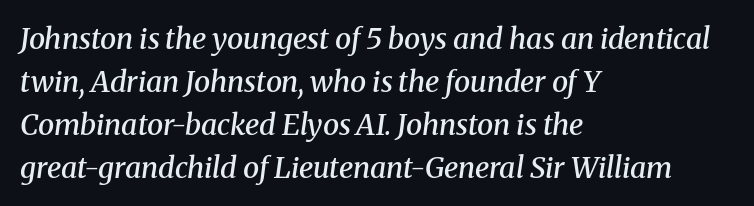
The image shows 29 px semibold serif type, italic (leaning right); set left-aligned, normal line spacing (1.48x), normal letter spacing, not underlined; medium stroke contrast and a medium x-height.
